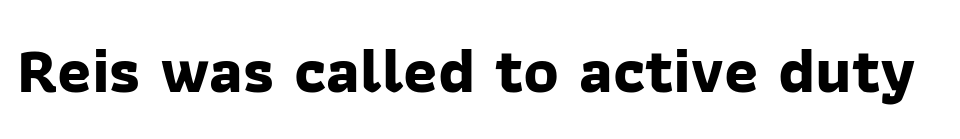
Q: Is the text bold? A: Yes.
Q: Is the typeface a serif or a sans-serif typeface? A: Sans-serif.
Q: Is the text underlined? A: No.
Q: Is the spacing between letters normal or unusually wide? A: Normal.
Q: Width (condensed, normal, or wide)? A: Normal.
Q: Stroke contrast? A: Low.
Q: x-height? A: Medium.
Q: Monospaced? A: No.
